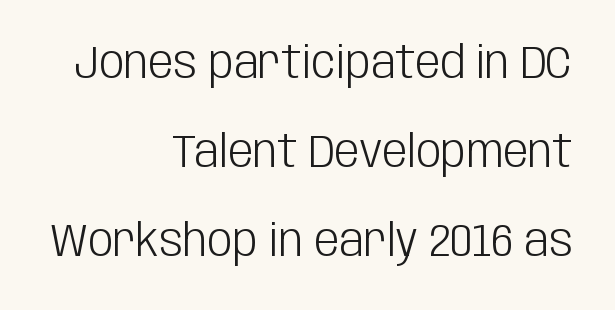
Observe the absence of serifs on each vertical stroke in this sample. The words here are not underlined. Successive baselines arrive slowly, with a big drop between each. This sample has the flowing, uneven cadence of proportional lettering. These lines keep a tight, regular rhythm from letter to letter. The typography opts for an upright posture over an oblique one.
